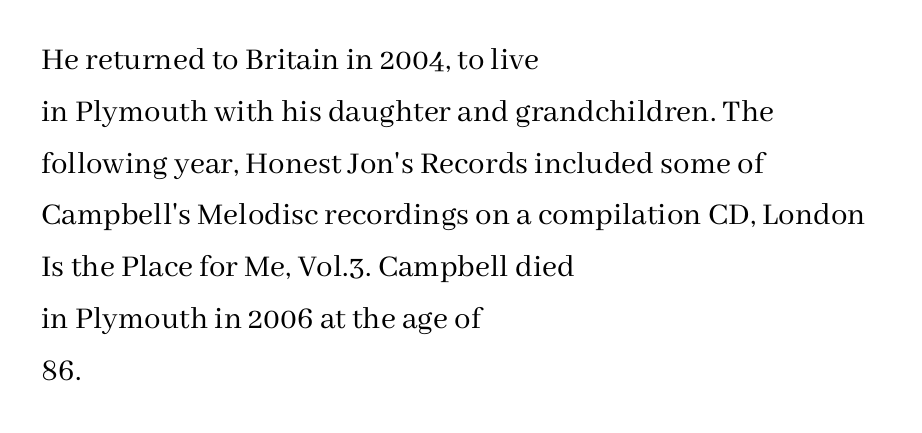
Q: Is the text bold? A: No.
Q: Is the text italic (slanted)? A: No, it is upright.
Q: Is the typeface a serif or a sans-serif typeface? A: Serif.
Q: Is the text underlined? A: No.
Q: How is the paragraph aligned? A: Left-aligned.
Q: Is the spacing between letters normal or unusually wide? A: Normal.
Q: Is the spacing between lines tight, normal or loose? A: Normal.
Q: Width (condensed, normal, or wide)? A: Normal.
Q: Stroke contrast? A: Medium.
Q: x-height? A: Medium.
Q: Monospaced? A: No.
